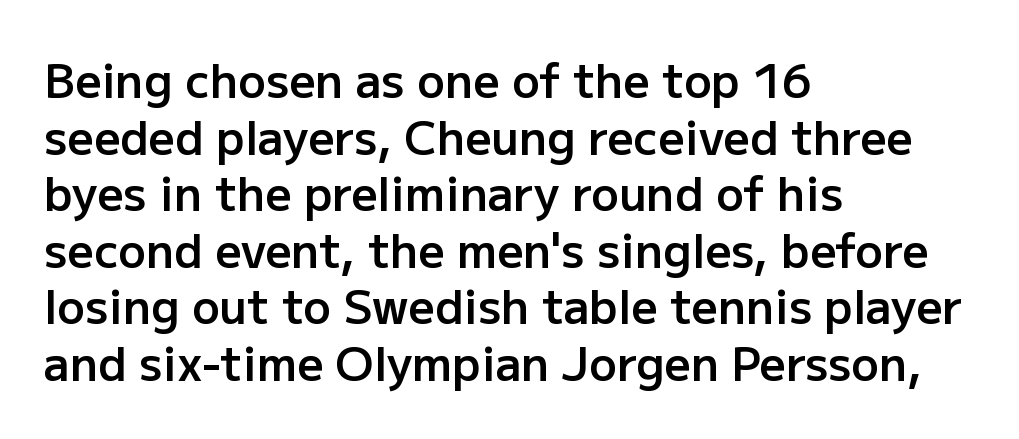
Plain, unruled lines of type. Caption: multi-line text, flush left, ragged right. Inter-character spacing is left at the font's built-in metrics. Classification — sans serif.
